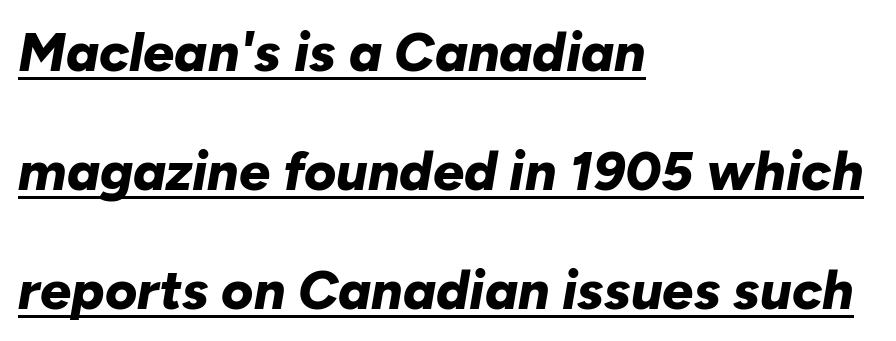
The image shows 55 px bold type, italic (leaning right); set left-aligned, loose line spacing (2.16x), normal letter spacing, underlined; low stroke contrast and a medium x-height.
